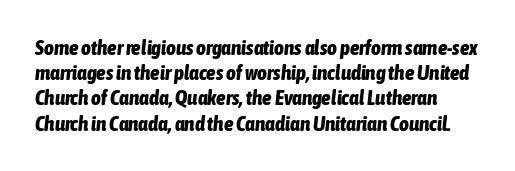
Typographic density is high because the face is bold. Students, note that the glyphs here touch the page at normal intervals. The axis of the letterforms is tilted away from vertical. Words float on clear page, feet unadorned.
